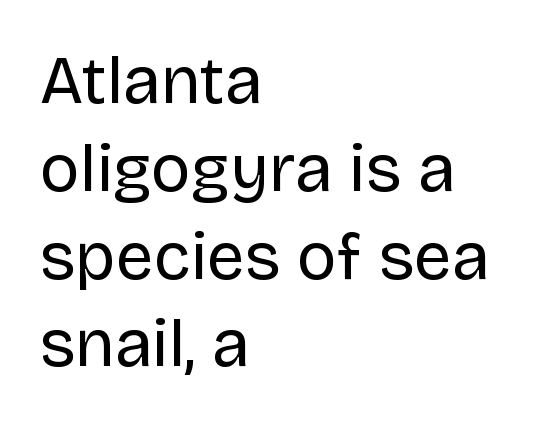
The image shows 67 px regular-weight sans-serif type, upright; set left-aligned, normal line spacing (1.31x), normal letter spacing, not underlined; low stroke contrast and a large x-height.
